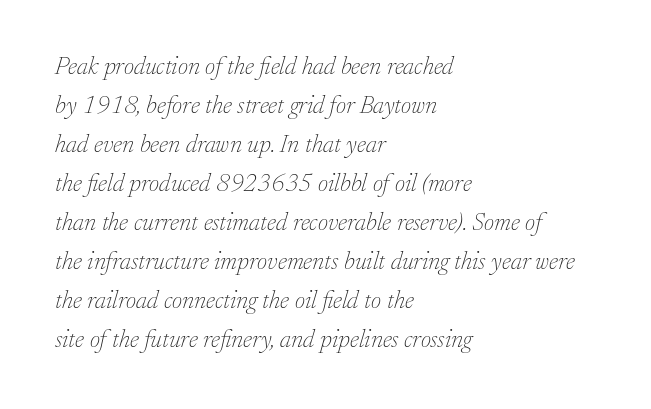
{"italic": "yes", "lean": "right", "slant_degrees": 17, "bold": "no", "underline": "no", "align": "left", "line_spacing": "normal", "line_spacing_ratio": 1.56, "letter_spacing": "normal", "letter_spacing_em": 0.0, "glyph_px": 25}
